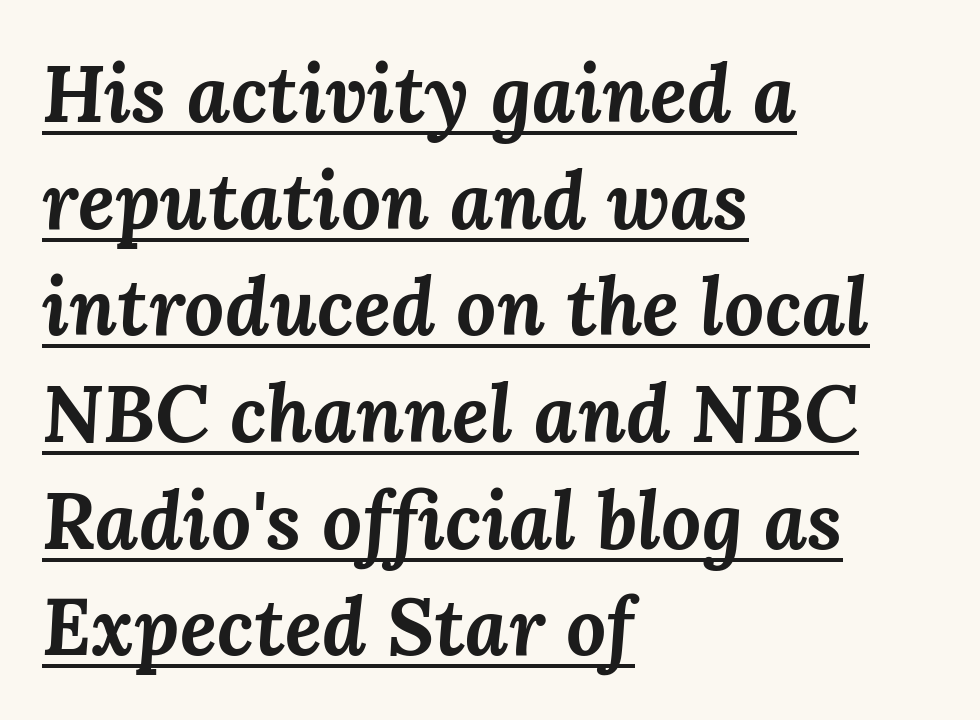
The image shows 79 px bold type, italic (leaning right); set left-aligned, normal line spacing (1.35x), normal letter spacing, underlined; medium stroke contrast and a medium x-height.
